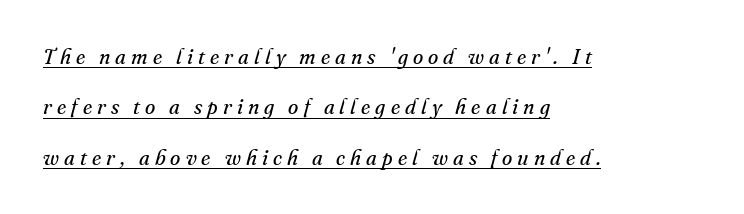
The image shows 21 px text type, italic (leaning right); set left-aligned, loose line spacing (2.4x), unusually wide letter spacing (+0.24 em), underlined.
